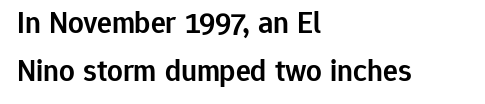
The face used here is proportionally spaced, like ordinary book or web type. Regarding leading, the lines here are spaced in the standard way. Heft: intermediate — a semibold. Does the copy run flush right? No — it runs flush left.
